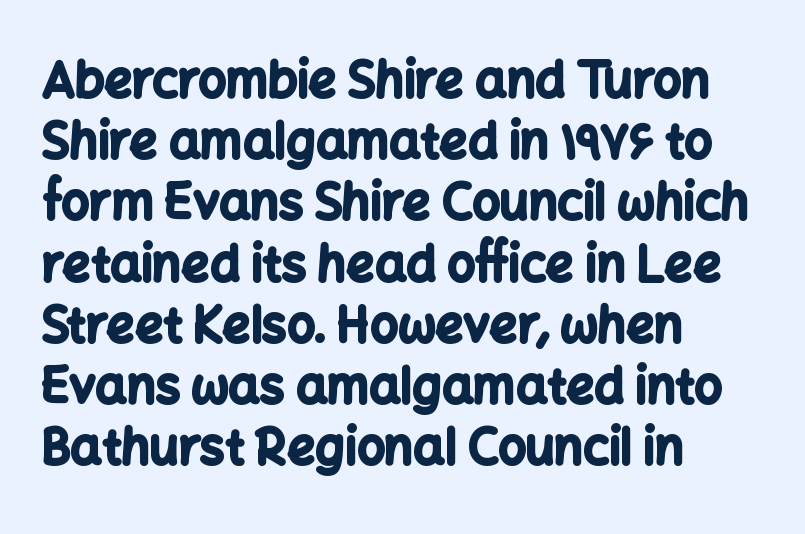
{"serif": "no", "italic": "no", "bold": "yes", "weight": "bold", "width": "normal", "stroke_contrast": "low", "x_height": "medium", "monospaced": "no", "underline": "no", "align": "left", "line_spacing": "normal", "line_spacing_ratio": 1.25, "letter_spacing": "normal", "letter_spacing_em": 0.0, "glyph_px": 49}
